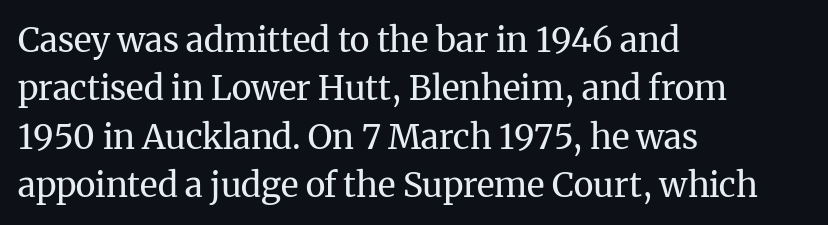
These lines are rendered in a variable-pitch font. What stands out about the letter spacing? Nothing — it is the standard amount. The face looks like a standard text weight, possibly lighter. Whoever set this chose a conventional vertical rhythm.
